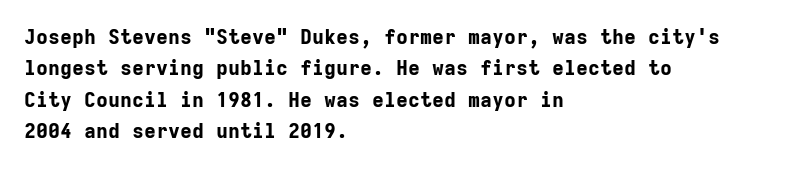
Q: Is the text bold? A: Yes.
Q: Is the text italic (slanted)? A: No, it is upright.
Q: Is the text underlined? A: No.
Q: How is the paragraph aligned? A: Left-aligned.
Q: Is the spacing between letters normal or unusually wide? A: Normal.
Q: Is the spacing between lines tight, normal or loose? A: Normal.
